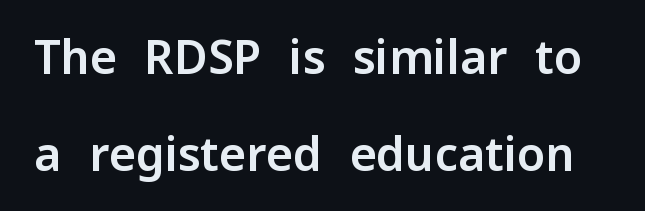
Q: Is the text italic (slanted)? A: No, it is upright.
Q: Is the typeface a serif or a sans-serif typeface? A: Sans-serif.
Q: Is the text underlined? A: No.
Q: Is the spacing between letters normal or unusually wide? A: Normal.
Q: Is the spacing between lines tight, normal or loose? A: Loose.
Q: Width (condensed, normal, or wide)? A: Normal.
Q: Stroke contrast? A: Low.
Q: x-height? A: Medium.
Q: Monospaced? A: No.
